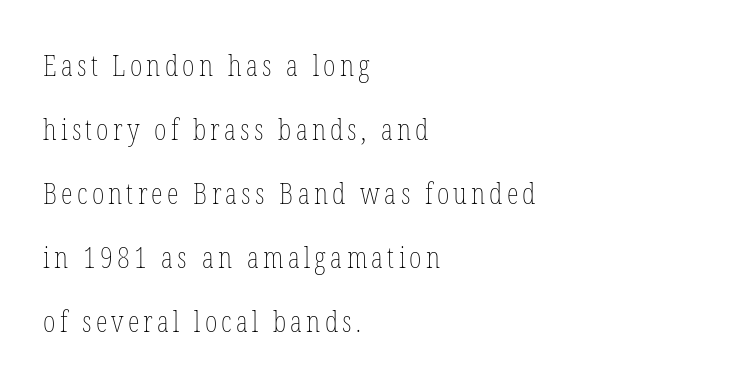
{"italic": "no", "bold": "no", "weight": "thin", "width": "condensed", "stroke_contrast": "low", "x_height": "medium", "monospaced": "no", "underline": "no", "align": "left", "line_spacing": "loose", "line_spacing_ratio": 2.13, "glyph_px": 30}
